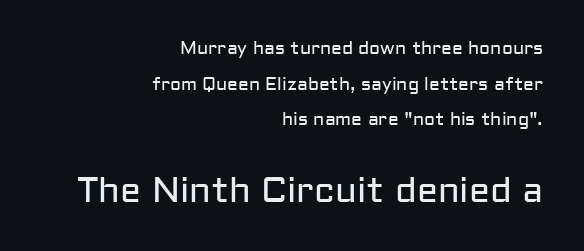
Q: Is the text bold? A: No.
Q: Is the text italic (slanted)? A: No, it is upright.
Q: Is the typeface a serif or a sans-serif typeface? A: Sans-serif.
Q: Is the text underlined? A: No.
Q: How is the paragraph aligned? A: Right-aligned.
Q: Is the spacing between letters normal or unusually wide? A: Normal.
Q: Is the spacing between lines tight, normal or loose? A: Loose.
Q: Which block of text is set in a larger size, the first (top) or the second (bottom)? A: The second (bottom) one.
Q: Width (condensed, normal, or wide)? A: Normal.
Q: Stroke contrast? A: Low.
Q: x-height? A: Medium.
Q: Monospaced? A: No.
